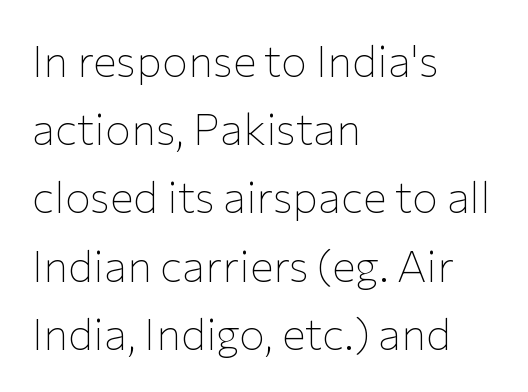
Does extra space separate the letters? No, they use regular spacing. Think of a printed novel: that variable character pitch is what you see here. Leading matches the norm, producing a regular column. Posture: vertical.
